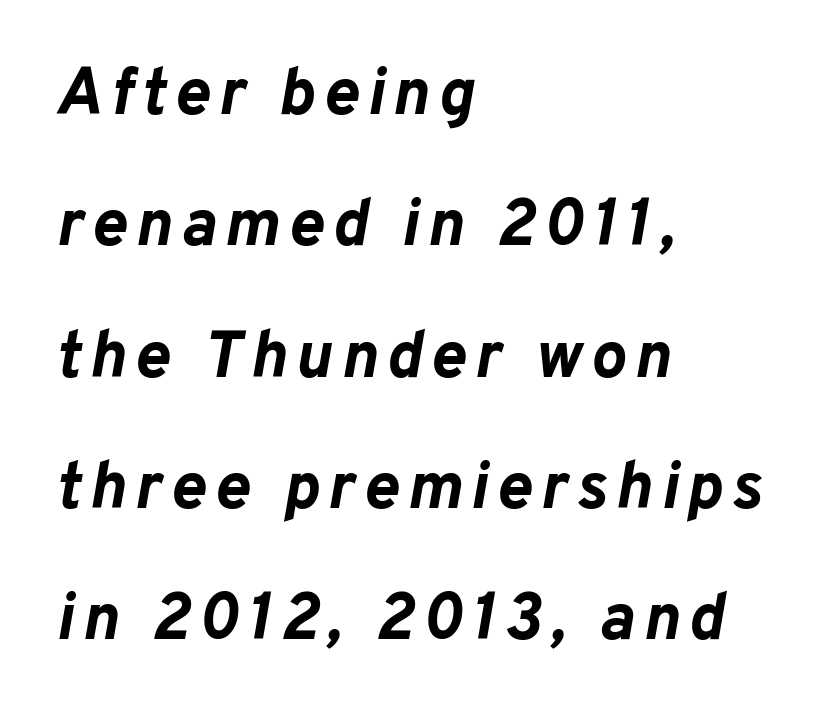
{"italic": "yes", "lean": "right", "slant_degrees": 10, "bold": "yes", "weight": "bold", "width": "normal", "stroke_contrast": "low", "x_height": "medium", "monospaced": "no", "underline": "no", "align": "left", "line_spacing": "loose", "line_spacing_ratio": 1.99, "glyph_px": 66}
